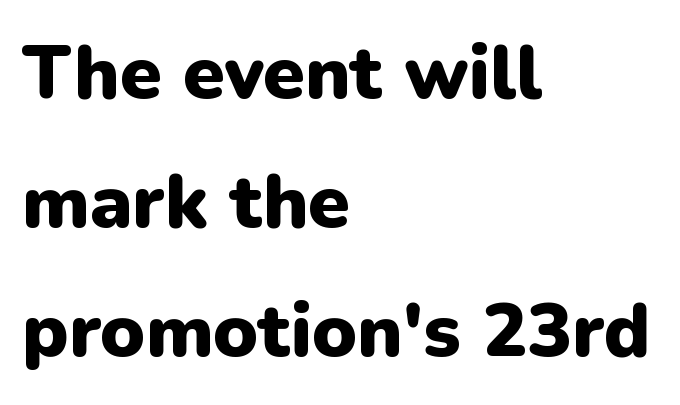
Q: Is the text bold? A: Yes.
Q: Is the text italic (slanted)? A: No, it is upright.
Q: Is the typeface a serif or a sans-serif typeface? A: Sans-serif.
Q: Is the text underlined? A: No.
Q: How is the paragraph aligned? A: Left-aligned.
Q: Is the spacing between letters normal or unusually wide? A: Normal.
Q: Width (condensed, normal, or wide)? A: Normal.
Q: Stroke contrast? A: Low.
Q: x-height? A: Medium.
Q: Monospaced? A: No.
